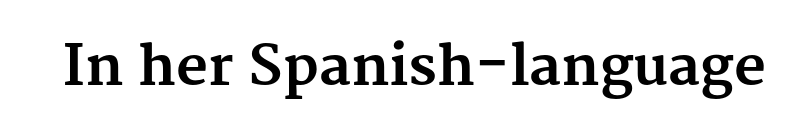
The image shows 55 px bold serif type, upright; set normal letter spacing, not underlined; medium stroke contrast and a medium x-height.
